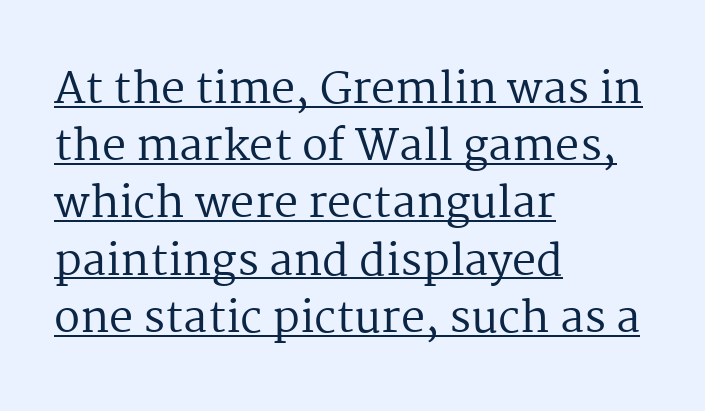
The image shows 43 px regular-weight serif type, upright; set left-aligned, normal line spacing (1.33x), normal letter spacing, underlined; medium stroke contrast and a medium x-height.
